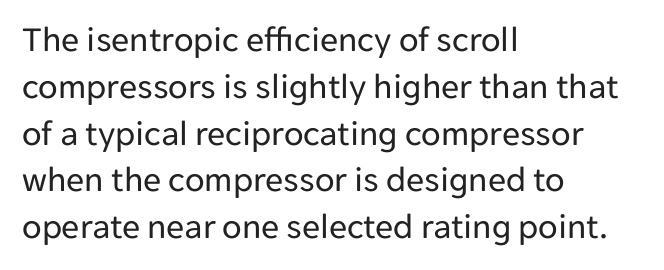
The image shows 36 px regular-weight sans-serif type, upright; set left-aligned, normal line spacing (1.3x), normal letter spacing, not underlined; low stroke contrast and a medium x-height.
